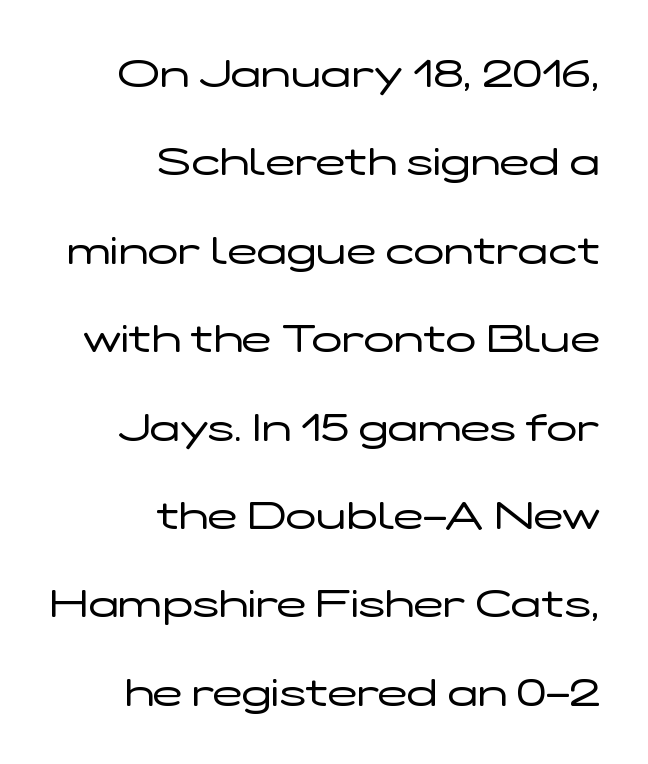
The image shows 40 px regular-weight, wide sans-serif type, upright; set right-aligned, loose line spacing (2.21x), normal letter spacing, not underlined; low stroke contrast and a medium x-height.
